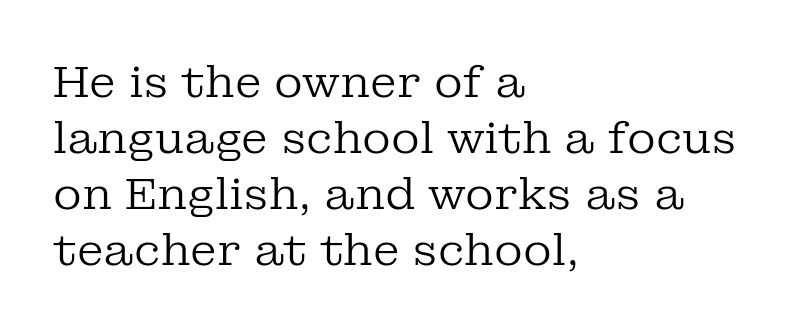
{"serif": "yes", "italic": "no", "bold": "no", "weight": "regular", "width": "normal", "stroke_contrast": "low", "x_height": "medium", "monospaced": "no", "underline": "no", "align": "left", "line_spacing": "normal", "line_spacing_ratio": 1.27, "letter_spacing": "normal", "letter_spacing_em": 0.0, "glyph_px": 44}
